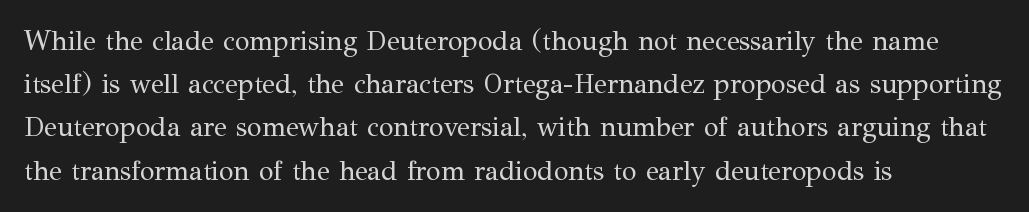
Posture: straight, roman, zero tilt. Notice how descenders clear the ascenders below comfortably — that's standard leading. Visually the block forms a straight wall on the left and a jagged coastline on the right. Descenders hang freely into open space. The type is set solid horizontally, with unmodified tracking. Heft: none added — not bold.
